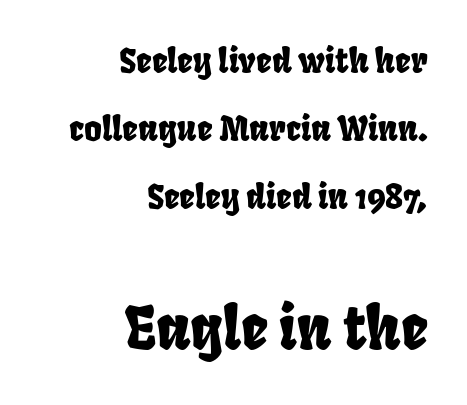
{"serif": "no", "width": "condensed", "stroke_contrast": "low", "x_height": "large", "monospaced": "no", "underline": "no", "align": "right", "line_spacing": "loose", "line_spacing_ratio": 2.0, "letter_spacing": "normal", "letter_spacing_em": 0.0, "larger_block": "second", "size_ratio": 1.74, "glyph_px": 59}
